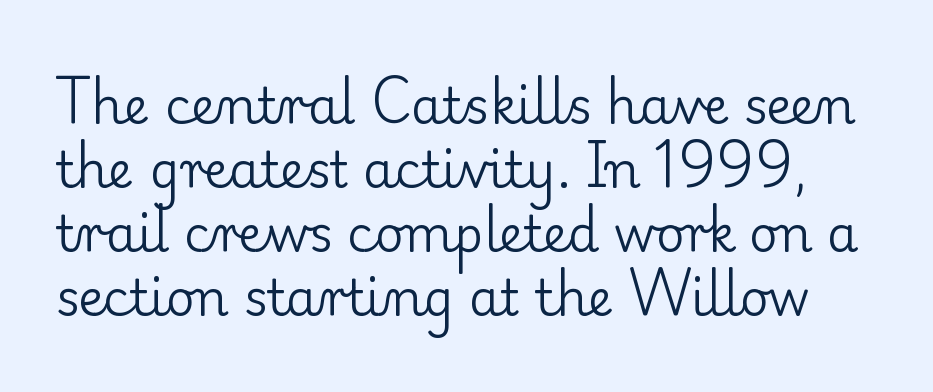
The image shows 50 px regular-weight serif type, upright; set normal line spacing (1.28x), normal letter spacing, not underlined; low stroke contrast and a small x-height.
